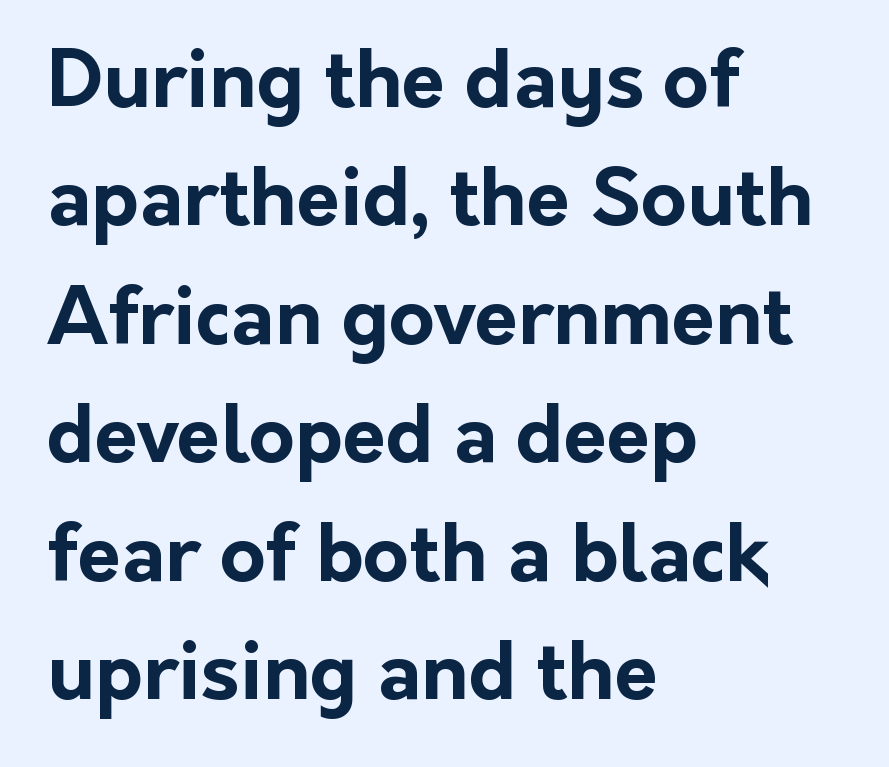
Q: Is the text bold? A: Yes.
Q: Is the text italic (slanted)? A: No, it is upright.
Q: Is the typeface a serif or a sans-serif typeface? A: Sans-serif.
Q: Is the text underlined? A: No.
Q: How is the paragraph aligned? A: Left-aligned.
Q: Is the spacing between letters normal or unusually wide? A: Normal.
Q: Is the spacing between lines tight, normal or loose? A: Normal.
Q: Width (condensed, normal, or wide)? A: Normal.
Q: Stroke contrast? A: Low.
Q: x-height? A: Medium.
Q: Monospaced? A: No.
